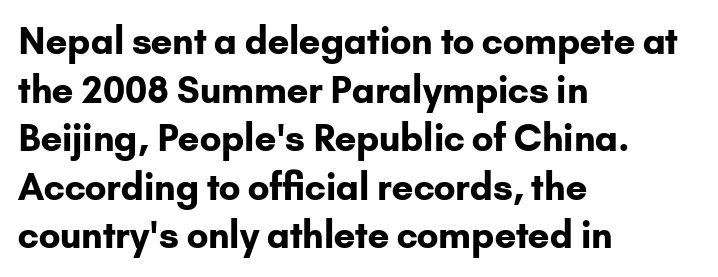
Q: Is the text bold? A: Yes.
Q: Is the text italic (slanted)? A: No, it is upright.
Q: Is the typeface a serif or a sans-serif typeface? A: Sans-serif.
Q: Is the text underlined? A: No.
Q: How is the paragraph aligned? A: Left-aligned.
Q: Is the spacing between letters normal or unusually wide? A: Normal.
Q: Is the spacing between lines tight, normal or loose? A: Normal.
Q: Width (condensed, normal, or wide)? A: Normal.
Q: Stroke contrast? A: Low.
Q: x-height? A: Small.
Q: Monospaced? A: No.
